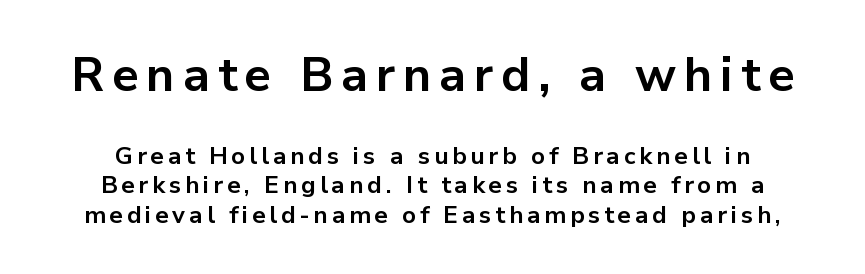
{"serif": "no", "italic": "no", "bold": "yes", "weight": "bold", "width": "normal", "stroke_contrast": "low", "x_height": "medium", "monospaced": "no", "underline": "no", "align": "center", "line_spacing_ratio": 1.22, "larger_block": "first", "size_ratio": 2.0, "glyph_px": 48}
